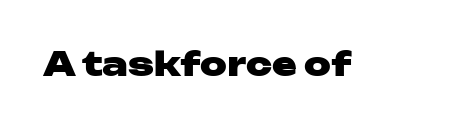
The image shows 33 px heavy, wide sans-serif type, upright; set normal letter spacing, not underlined; low stroke contrast and a medium x-height.
